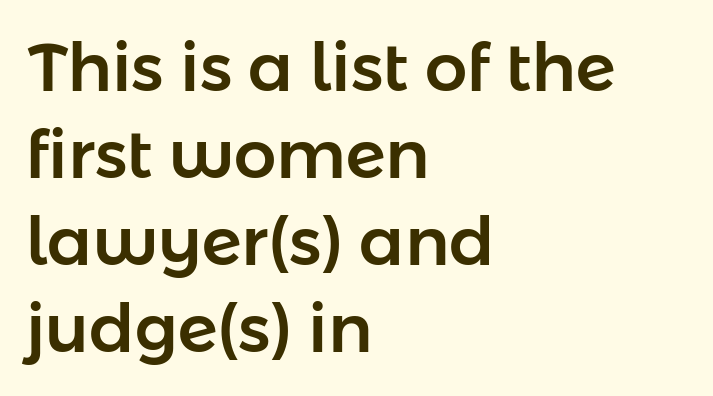
Q: Is the text italic (slanted)? A: No, it is upright.
Q: Is the typeface a serif or a sans-serif typeface? A: Sans-serif.
Q: Is the text underlined? A: No.
Q: How is the paragraph aligned? A: Left-aligned.
Q: Is the spacing between letters normal or unusually wide? A: Normal.
Q: Is the spacing between lines tight, normal or loose? A: Normal.
Q: Width (condensed, normal, or wide)? A: Normal.
Q: Stroke contrast? A: Low.
Q: x-height? A: Medium.
Q: Monospaced? A: No.
